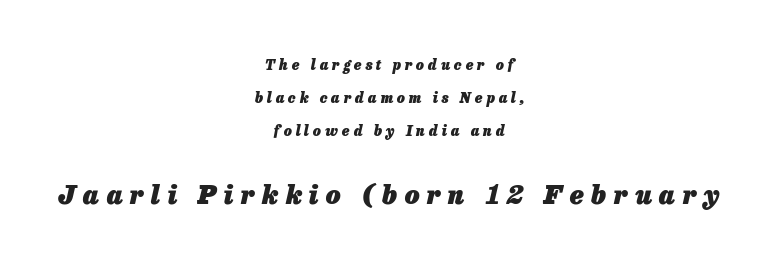
Q: Is the text bold? A: Yes.
Q: Is the text italic (slanted)? A: Yes, it leans right by about 13 degrees.
Q: Is the text underlined? A: No.
Q: How is the paragraph aligned? A: Centered.
Q: Is the spacing between letters normal or unusually wide? A: Unusually wide.
Q: Is the spacing between lines tight, normal or loose? A: Loose.
Q: Which block of text is set in a larger size, the first (top) or the second (bottom)? A: The second (bottom) one.
